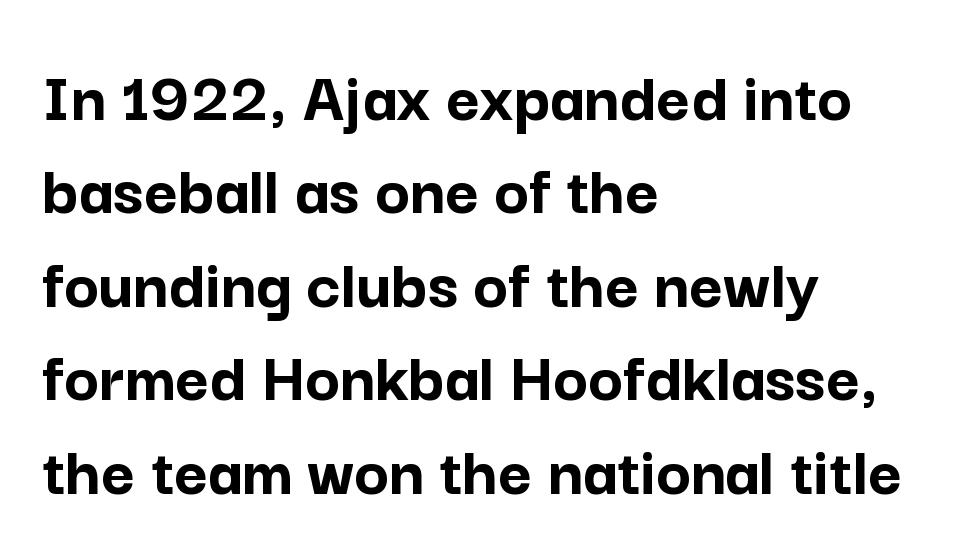
Q: Is the text bold? A: Yes.
Q: Is the text italic (slanted)? A: No, it is upright.
Q: Is the typeface a serif or a sans-serif typeface? A: Sans-serif.
Q: Is the text underlined? A: No.
Q: How is the paragraph aligned? A: Left-aligned.
Q: Is the spacing between letters normal or unusually wide? A: Normal.
Q: Is the spacing between lines tight, normal or loose? A: Normal.
Q: Width (condensed, normal, or wide)? A: Normal.
Q: Stroke contrast? A: Low.
Q: x-height? A: Medium.
Q: Monospaced? A: No.
